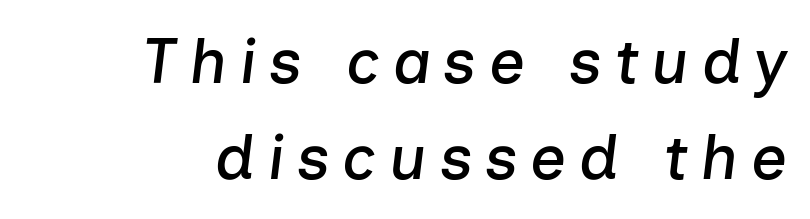
The image shows 63 px text type, italic (leaning right); set right-aligned, normal line spacing (1.53x), unusually wide letter spacing (+0.2 em), not underlined; low stroke contrast and a medium x-height.
